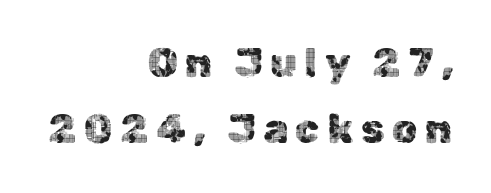
{"serif": "no", "italic": "no", "width": "normal", "x_height": "medium", "monospaced": "no", "underline": "no", "align": "right", "line_spacing": "normal", "line_spacing_ratio": 1.61, "glyph_px": 41}
